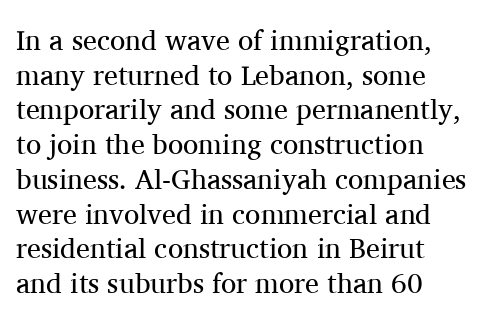
{"serif": "yes", "italic": "no", "bold": "no", "weight": "regular", "width": "normal", "stroke_contrast": "medium", "x_height": "medium", "monospaced": "no", "underline": "no", "align": "left", "line_spacing_ratio": 1.24, "letter_spacing": "normal", "letter_spacing_em": 0.0, "glyph_px": 28}
